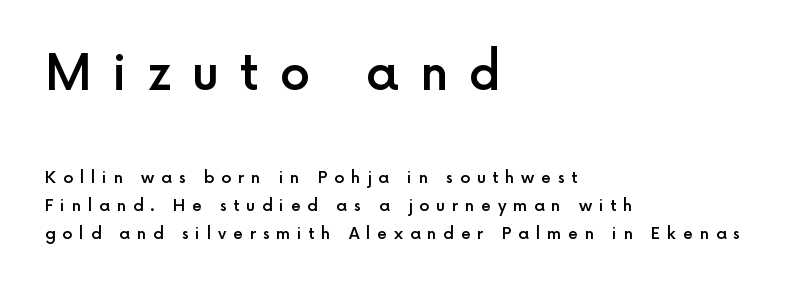
{"serif": "no", "italic": "no", "bold": "semi", "weight": "semibold", "width": "normal", "x_height": "medium", "monospaced": "no", "underline": "no", "align": "left", "line_spacing_ratio": 1.72, "letter_spacing": "wide", "letter_spacing_em": 0.42, "larger_block": "first", "size_ratio": 3.06, "glyph_px": 49}
